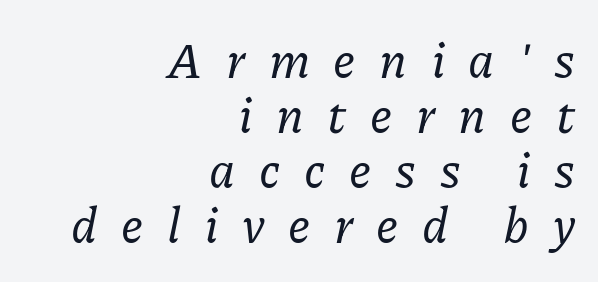
Q: Is the text italic (slanted)? A: Yes, it leans right by about 11 degrees.
Q: Is the typeface a serif or a sans-serif typeface? A: Serif.
Q: Is the text underlined? A: No.
Q: How is the paragraph aligned? A: Right-aligned.
Q: Is the spacing between letters normal or unusually wide? A: Unusually wide.
Q: Is the spacing between lines tight, normal or loose? A: Tight.
Q: Width (condensed, normal, or wide)? A: Normal.
Q: Stroke contrast? A: Low.
Q: x-height? A: Medium.
Q: Monospaced? A: No.
